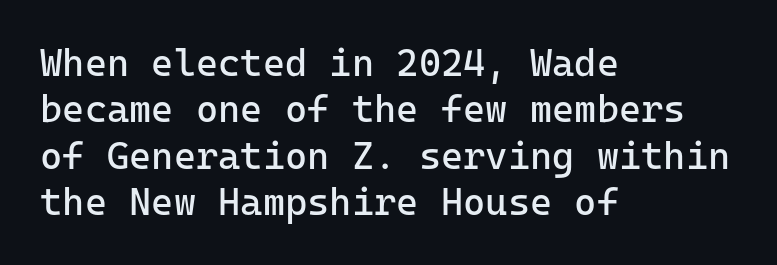
Q: Is the text bold? A: No.
Q: Is the text italic (slanted)? A: No, it is upright.
Q: Is the typeface a serif or a sans-serif typeface? A: Sans-serif.
Q: Is the text underlined? A: No.
Q: How is the paragraph aligned? A: Left-aligned.
Q: Is the spacing between letters normal or unusually wide? A: Normal.
Q: Width (condensed, normal, or wide)? A: Normal.
Q: Stroke contrast? A: Low.
Q: x-height? A: Medium.
